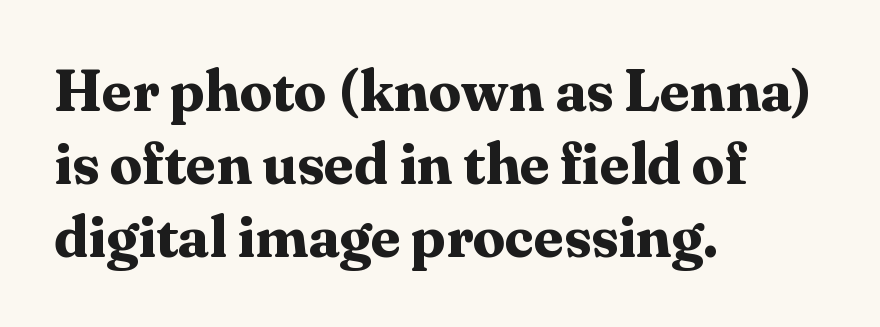
Here the glyphs are tracked normally, forming tight word shapes. All the whitespace from short lines collects on the right. A typesetter would call this leading conventional body-copy spacing. You could not count columns in this text — the font is proportionally spaced. Compared with an ordinary text face, these strokes are far heavier — a full bold. The specimen omits any rule beneath the text block's lines.
